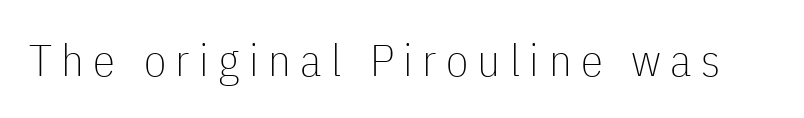
{"serif": "no", "italic": "no", "bold": "no", "weight": "thin", "width": "condensed", "stroke_contrast": "low", "x_height": "medium", "monospaced": "no", "underline": "no", "letter_spacing": "wide", "letter_spacing_em": 0.21, "glyph_px": 45}
